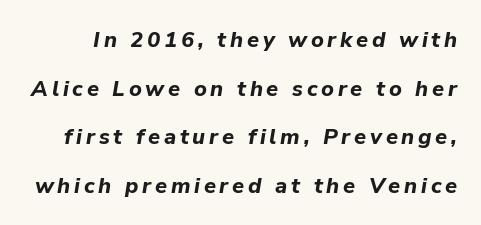
The image shows 22 px bold type, italic (leaning right); set loose line spacing (2.21x), not underlined.
